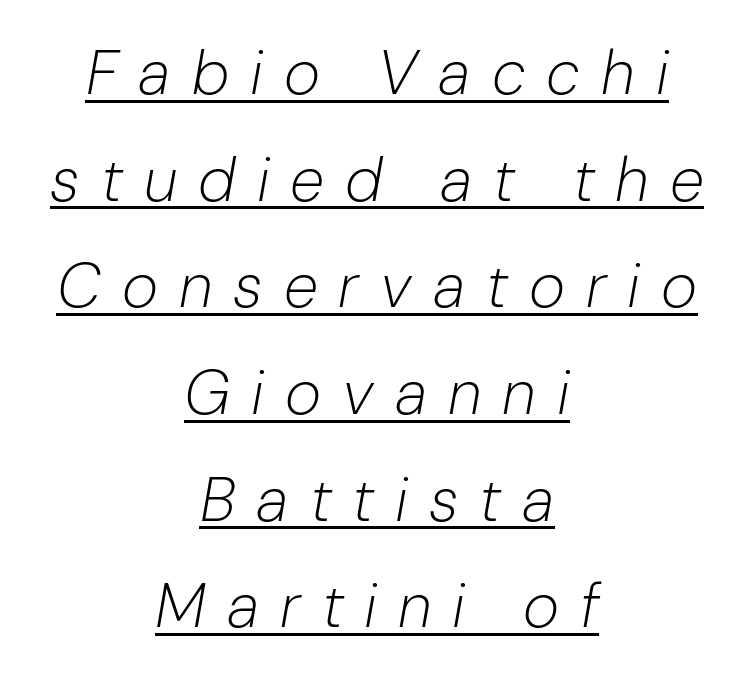
Q: Is the text bold? A: No.
Q: Is the text italic (slanted)? A: Yes, it leans right by about 10 degrees.
Q: Is the text underlined? A: Yes.
Q: How is the paragraph aligned? A: Centered.
Q: Is the spacing between letters normal or unusually wide? A: Unusually wide.
Q: Width (condensed, normal, or wide)? A: Normal.
Q: Stroke contrast? A: Low.
Q: x-height? A: Medium.
Q: Monospaced? A: No.
